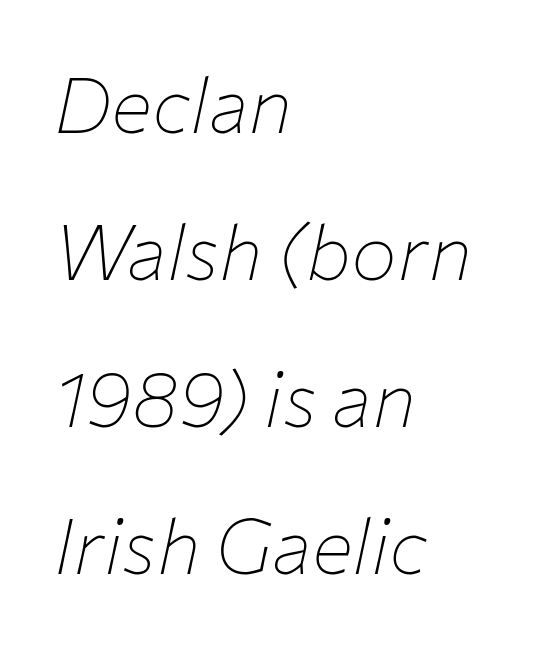
These lines are rendered in a variable-pitch font. Bold? No — there's no thickening of the strokes. Is the letter spacing exaggerated? No — it looks like the ordinary default. The paragraph has a hard left edge and a soft right edge. Underline: absent. Reading down the column, the eye jumps a long way to each next line.
